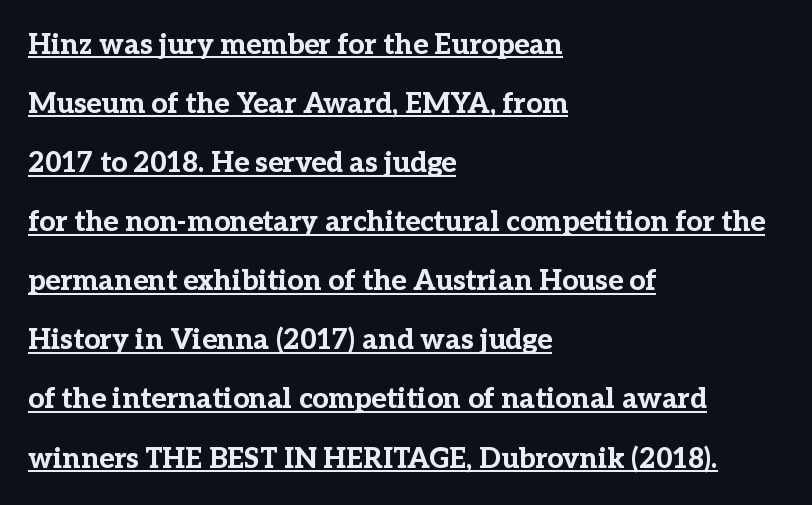
{"serif": "yes", "italic": "no", "bold": "yes", "weight": "bold", "width": "normal", "stroke_contrast": "low", "x_height": "medium", "monospaced": "no", "underline": "yes", "align": "left", "line_spacing": "loose", "line_spacing_ratio": 2.11, "letter_spacing": "normal", "letter_spacing_em": 0.0, "glyph_px": 28}
